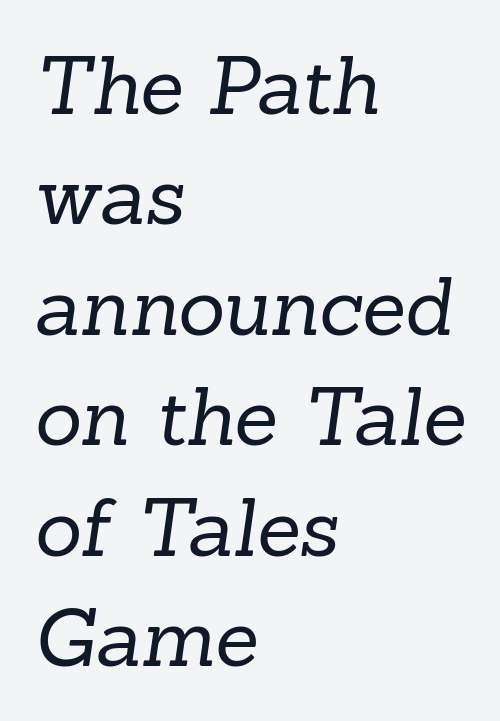
The image shows 80 px regular-weight serif type; set left-aligned, normal line spacing (1.38x), normal letter spacing, not underlined; low stroke contrast and a medium x-height.
